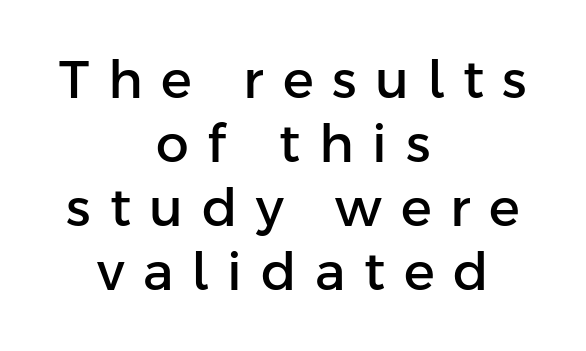
A sans-serif font was chosen for this passage. The space beneath each line is pristine and unruled. The lines are quadded center. The lettering holds an erect, upright posture throughout. Is this a fixed-width face? No — the glyphs have proportional, varying widths. Display-style spreading of the glyphs; the letterfit is very open.
